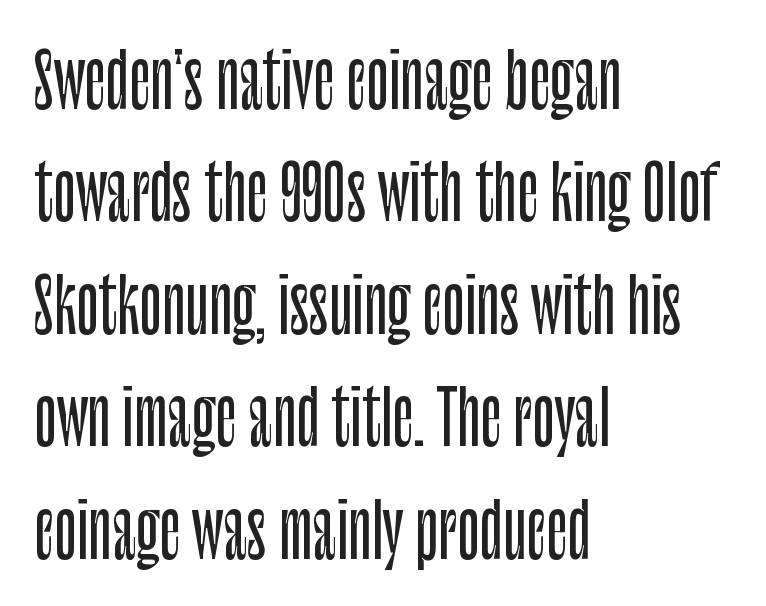
A typesetter would call this proportional, since set widths differ per character. Vertically, the passage feels balanced, rows spaced as you'd expect. Italic? Not at all — the glyphs are vertical. The face used here is rendered with its standard letterfit. Font category for this specimen: sans-serif. No word sits above an underline.
